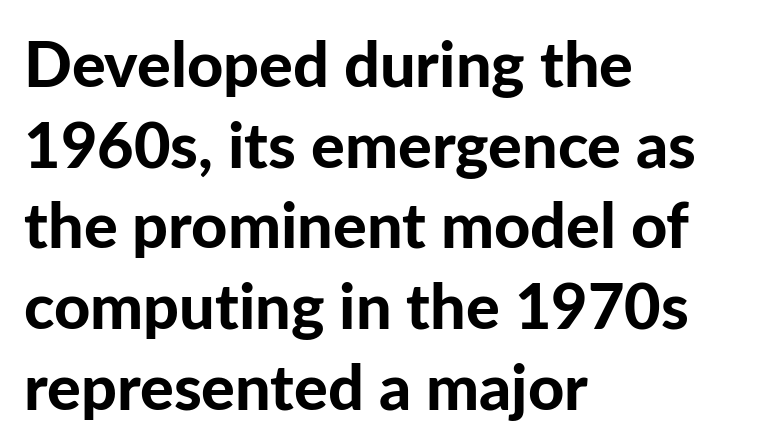
The image shows 63 px bold sans-serif type, upright; set left-aligned, normal line spacing (1.28x), normal letter spacing, not underlined; low stroke contrast and a medium x-height.
